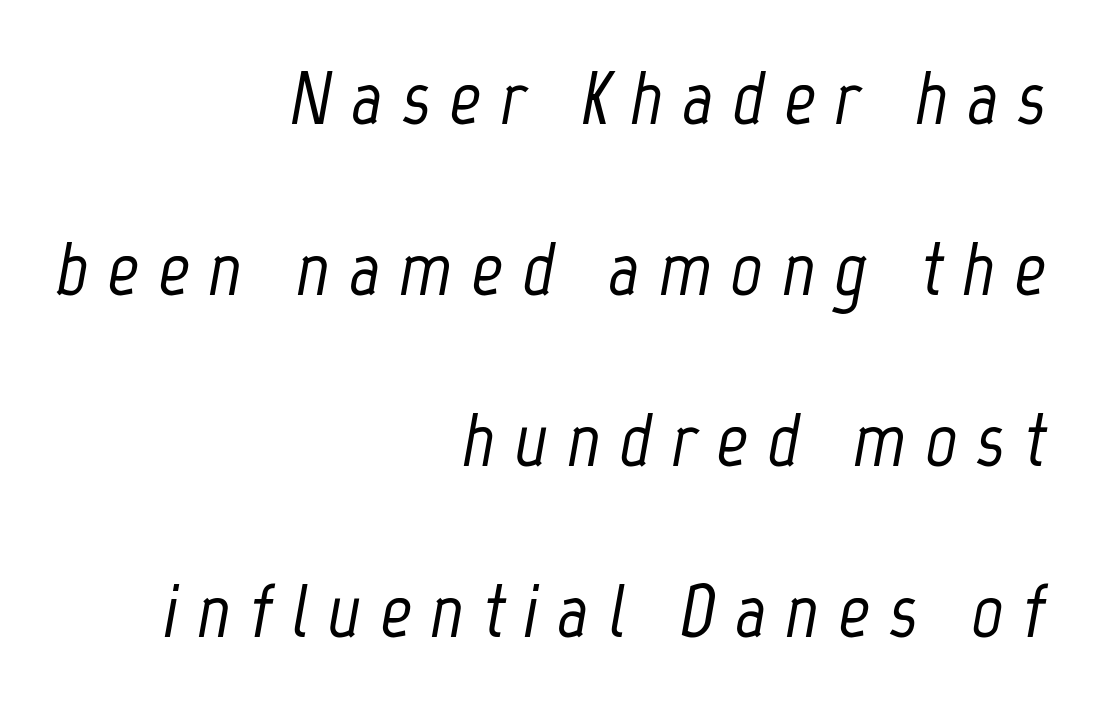
The image shows 77 px condensed type, italic (leaning right); set right-aligned, loose line spacing (2.22x), unusually wide letter spacing (+0.25 em), not underlined; low stroke contrast and a medium x-height.
